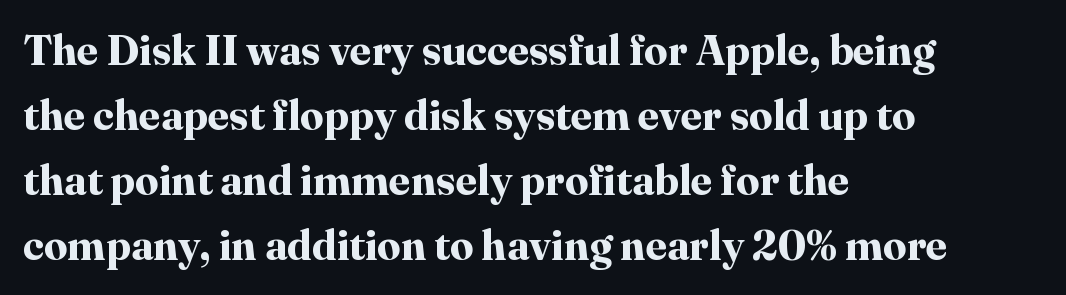
This rendering features lettering with no underline. I'd describe the lettering as bold — thick and assertive. The lines are quadded left. Compared with typical body copy, the letter spacing here is the same.
